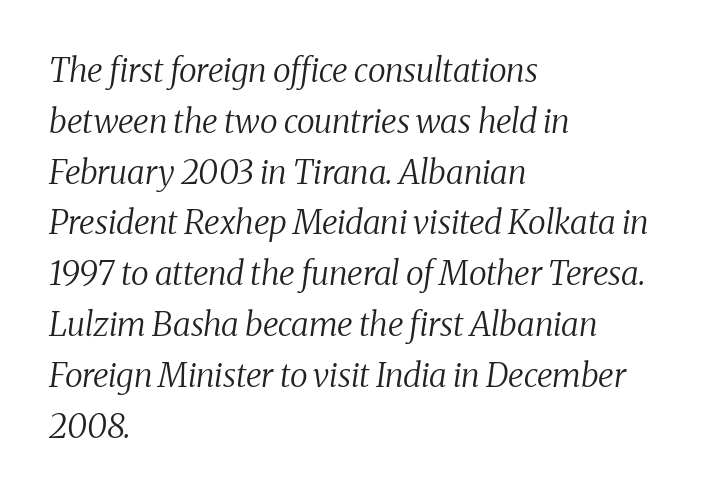
Q: Is the text bold? A: No.
Q: Is the text italic (slanted)? A: Yes, it leans right by about 8 degrees.
Q: Is the typeface a serif or a sans-serif typeface? A: Serif.
Q: Is the text underlined? A: No.
Q: How is the paragraph aligned? A: Left-aligned.
Q: Is the spacing between letters normal or unusually wide? A: Normal.
Q: Is the spacing between lines tight, normal or loose? A: Normal.
Q: Width (condensed, normal, or wide)? A: Normal.
Q: Stroke contrast? A: Medium.
Q: x-height? A: Medium.
Q: Monospaced? A: No.
